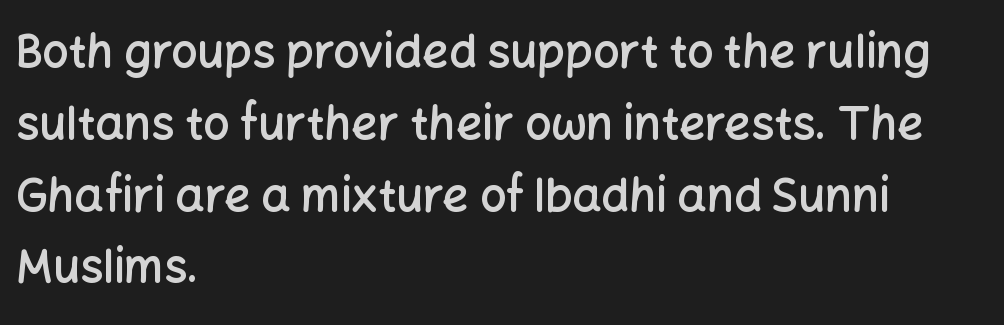
Q: Is the text bold? A: Semi-bold.
Q: Is the text italic (slanted)? A: No, it is upright.
Q: Is the typeface a serif or a sans-serif typeface? A: Sans-serif.
Q: Is the text underlined? A: No.
Q: How is the paragraph aligned? A: Left-aligned.
Q: Is the spacing between letters normal or unusually wide? A: Normal.
Q: Is the spacing between lines tight, normal or loose? A: Normal.
Q: Width (condensed, normal, or wide)? A: Normal.
Q: Stroke contrast? A: Low.
Q: x-height? A: Medium.
Q: Monospaced? A: No.
